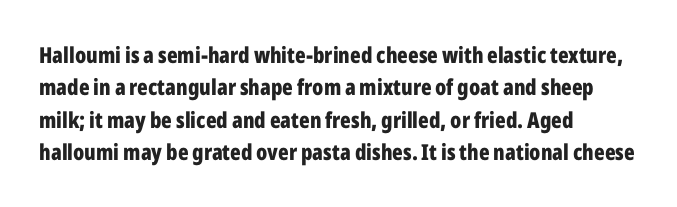
{"italic": "no", "bold": "yes", "underline": "no", "align": "left", "line_spacing": "normal", "line_spacing_ratio": 1.47, "letter_spacing": "normal", "letter_spacing_em": 0.0, "glyph_px": 22}
